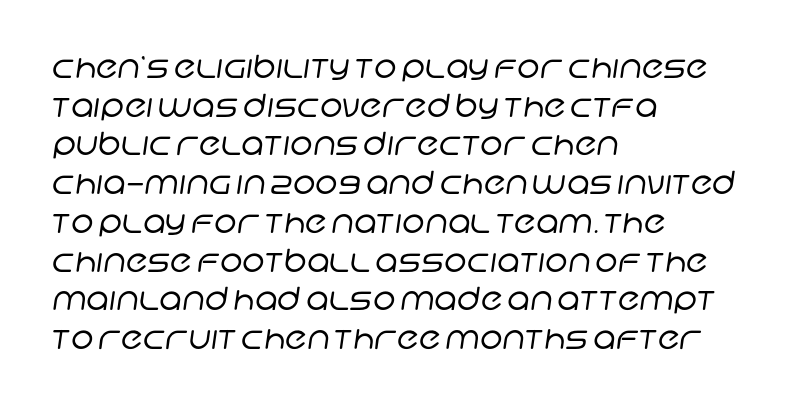
{"serif": "no", "bold": "no", "weight": "regular", "width": "normal", "stroke_contrast": "low", "x_height": "large", "monospaced": "no", "underline": "no", "align": "left", "line_spacing_ratio": 1.21, "letter_spacing": "normal", "letter_spacing_em": 0.0, "glyph_px": 32}
